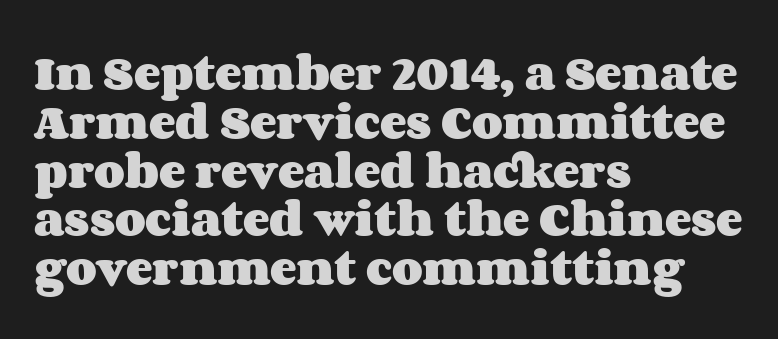
A roman cut, with each character standing at attention. Compared with typical body copy, the letter spacing here is the same. The ragged edge is on the right, which tells us the setting is flush left. Do the characters align in a grid? No, the font is proportional.
